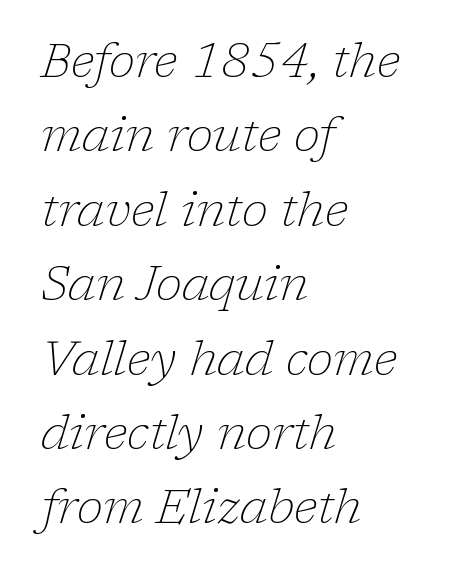
The image shows 48 px thin serif type, italic (leaning right); set left-aligned, normal line spacing (1.55x), normal letter spacing, not underlined; low stroke contrast and a medium x-height.
